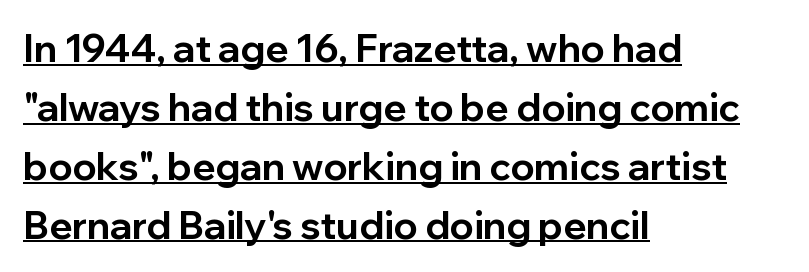
The image shows 38 px bold sans-serif type, upright; set left-aligned, normal line spacing (1.55x), normal letter spacing, underlined; low stroke contrast and a medium x-height.
